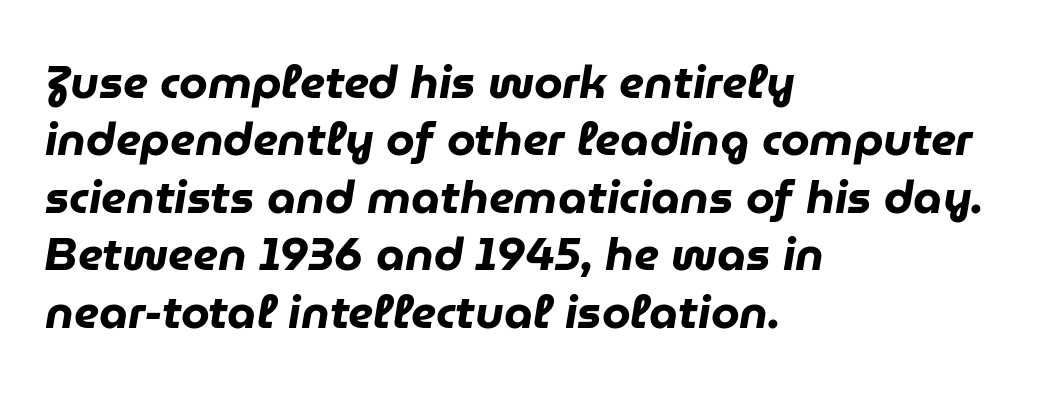
Q: Is the text bold? A: Yes.
Q: Is the text italic (slanted)? A: Yes, it leans right by about 9 degrees.
Q: Is the text underlined? A: No.
Q: How is the paragraph aligned? A: Left-aligned.
Q: Is the spacing between letters normal or unusually wide? A: Normal.
Q: Is the spacing between lines tight, normal or loose? A: Normal.
Q: Width (condensed, normal, or wide)? A: Normal.
Q: Stroke contrast? A: Low.
Q: x-height? A: Medium.
Q: Monospaced? A: No.
